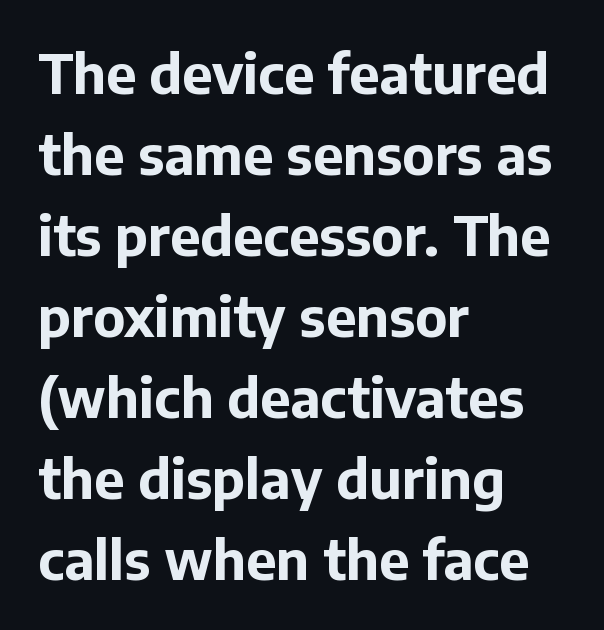
A sans-serif font was chosen for this passage. Does the leading feel generous? No, just average. A student would call this left alignment; a typographer would say flush left, rag right. Heavy-handed strokes throughout: this text is bold. Varying glyph widths throughout — classic text-font behaviour.
